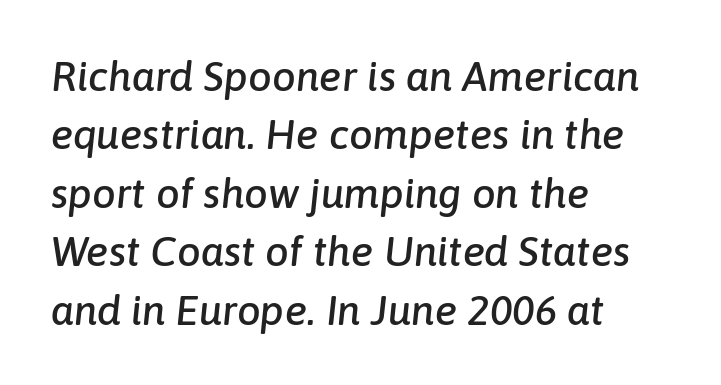
{"italic": "yes", "lean": "right", "slant_degrees": 6, "width": "normal", "stroke_contrast": "low", "x_height": "medium", "monospaced": "no", "underline": "no", "align": "left", "line_spacing": "normal", "line_spacing_ratio": 1.39, "letter_spacing": "normal", "letter_spacing_em": 0.0, "glyph_px": 42}
